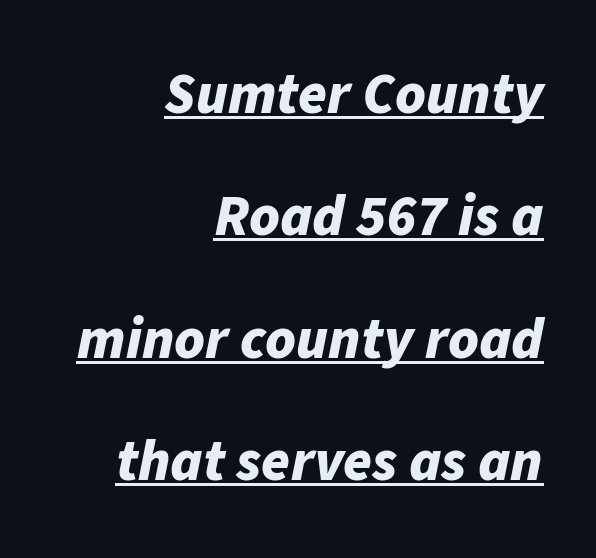
{"italic": "yes", "lean": "right", "slant_degrees": 11, "bold": "yes", "weight": "bold", "width": "normal", "stroke_contrast": "low", "x_height": "medium", "monospaced": "no", "underline": "yes", "align": "right", "line_spacing": "loose", "line_spacing_ratio": 2.11, "letter_spacing": "normal", "letter_spacing_em": 0.0, "glyph_px": 58}
